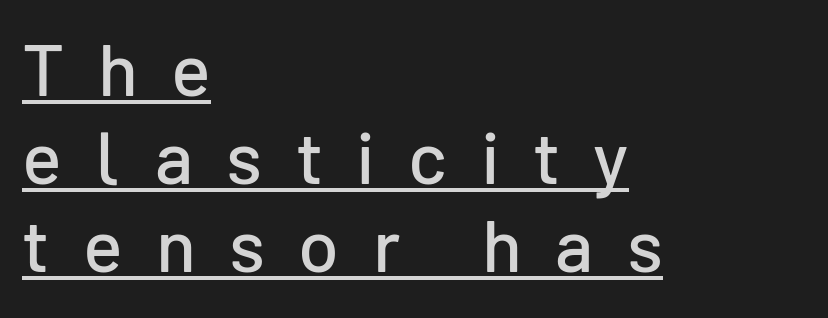
{"serif": "no", "italic": "no", "width": "normal", "stroke_contrast": "low", "x_height": "medium", "monospaced": "no", "underline": "yes", "align": "left", "line_spacing_ratio": 1.19, "letter_spacing": "wide", "letter_spacing_em": 0.45, "glyph_px": 74}
